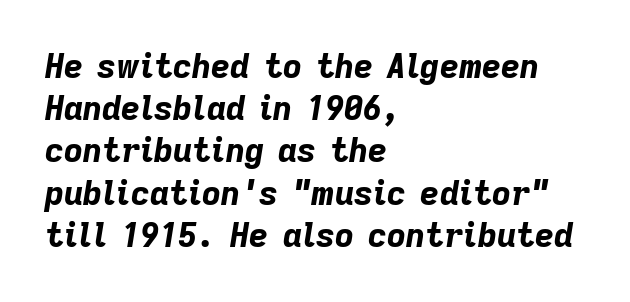
The image shows 33 px bold type, italic (leaning right); set left-aligned, normal line spacing (1.28x), normal letter spacing, not underlined; low stroke contrast and a medium x-height.
